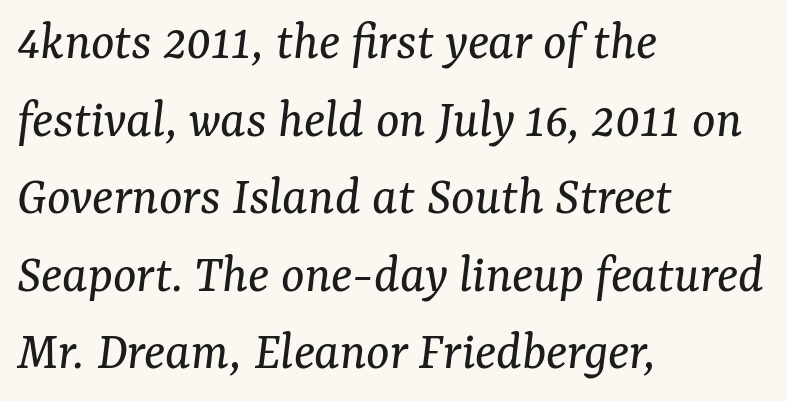
The image shows 55 px regular-weight serif type, italic (leaning right); set left-aligned, normal line spacing (1.41x), normal letter spacing, not underlined; medium stroke contrast and a medium x-height.
